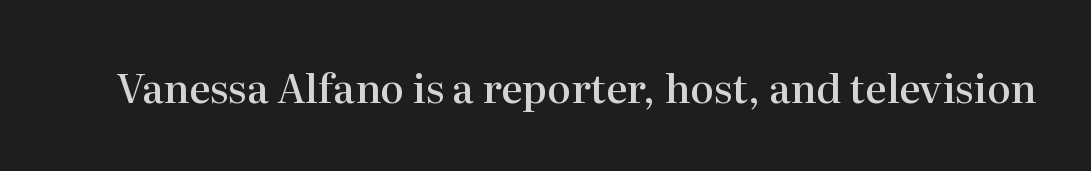
Q: Is the text bold? A: Semi-bold.
Q: Is the text italic (slanted)? A: No, it is upright.
Q: Is the typeface a serif or a sans-serif typeface? A: Serif.
Q: Is the text underlined? A: No.
Q: Is the spacing between letters normal or unusually wide? A: Normal.
Q: Width (condensed, normal, or wide)? A: Normal.
Q: Stroke contrast? A: High.
Q: x-height? A: Medium.
Q: Monospaced? A: No.
